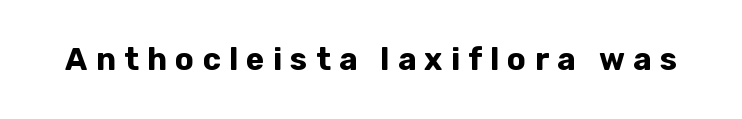
The image shows 31 px bold sans-serif type, upright; set unusually wide letter spacing (+0.27 em), not underlined; low stroke contrast and a medium x-height.
